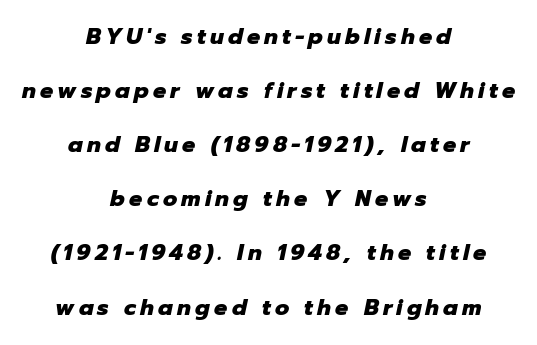
Q: Is the text bold? A: Yes.
Q: Is the text italic (slanted)? A: Yes, it leans right by about 12 degrees.
Q: Is the text underlined? A: No.
Q: How is the paragraph aligned? A: Centered.
Q: Is the spacing between lines tight, normal or loose? A: Loose.
